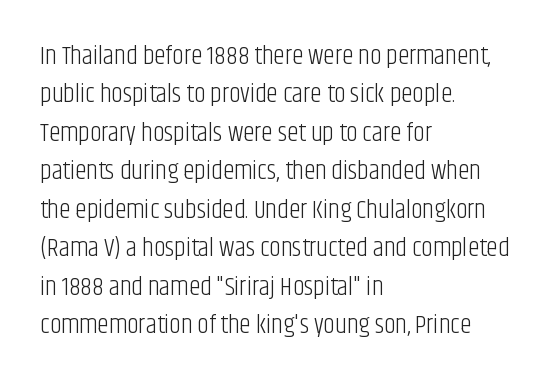
The image shows 26 px text type, upright; set left-aligned, normal line spacing (1.48x), normal letter spacing, not underlined.
